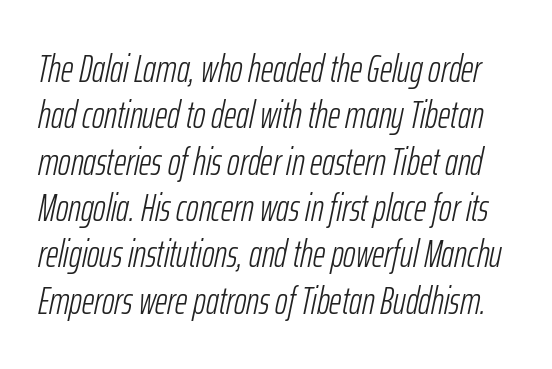
The image shows 38 px light, condensed type, italic (leaning right); set line spacing 1.22x, normal letter spacing, not underlined; low stroke contrast and a medium x-height.
